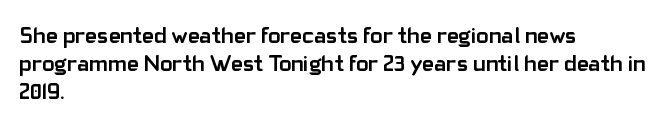
The image shows 23 px bold type, upright; set left-aligned, line spacing 1.21x, normal letter spacing, not underlined.
